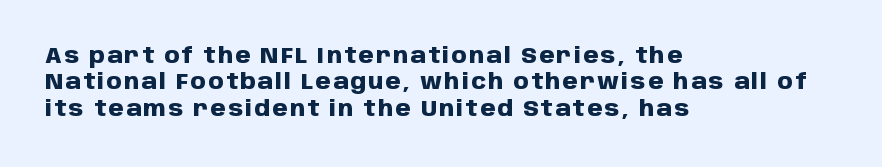
{"italic": "no", "bold": "yes", "underline": "no", "align": "left", "line_spacing_ratio": 1.2, "glyph_px": 22}
